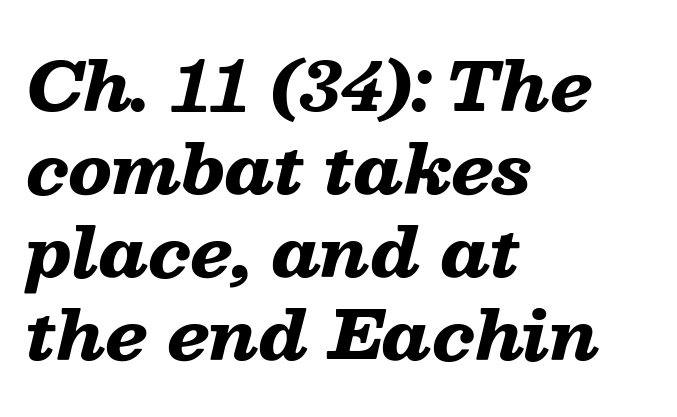
Q: Is the text bold? A: Yes.
Q: Is the text italic (slanted)? A: Yes, it leans right by about 13 degrees.
Q: Is the text underlined? A: No.
Q: How is the paragraph aligned? A: Left-aligned.
Q: Is the spacing between letters normal or unusually wide? A: Normal.
Q: Width (condensed, normal, or wide)? A: Wide.
Q: Stroke contrast? A: Low.
Q: x-height? A: Medium.
Q: Monospaced? A: No.
